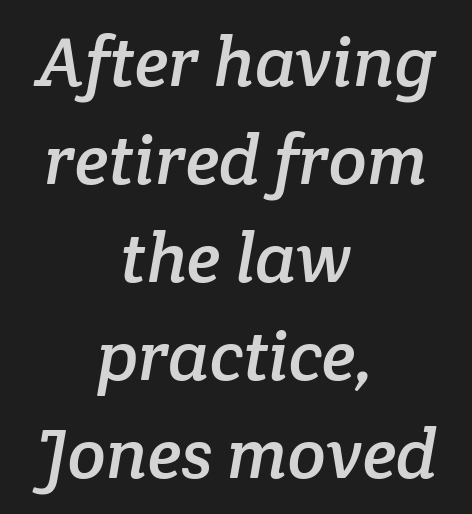
Vertically, the passage feels balanced, rows spaced as you'd expect. Decoration check: the copy has no underline. Typographically, this falls in the serif category. A typesetter would call this proportional, since set widths differ per character.
